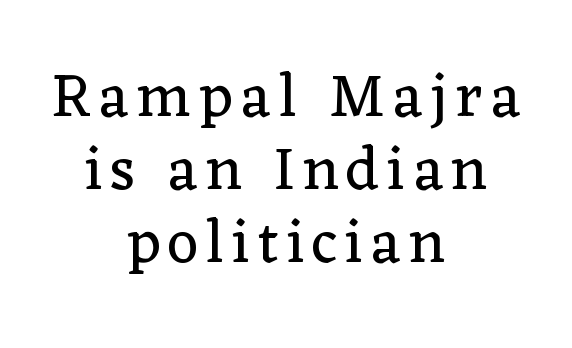
The image shows 61 px regular-weight serif type, upright; set centered, line spacing 1.2x, not underlined; low stroke contrast and a medium x-height.
